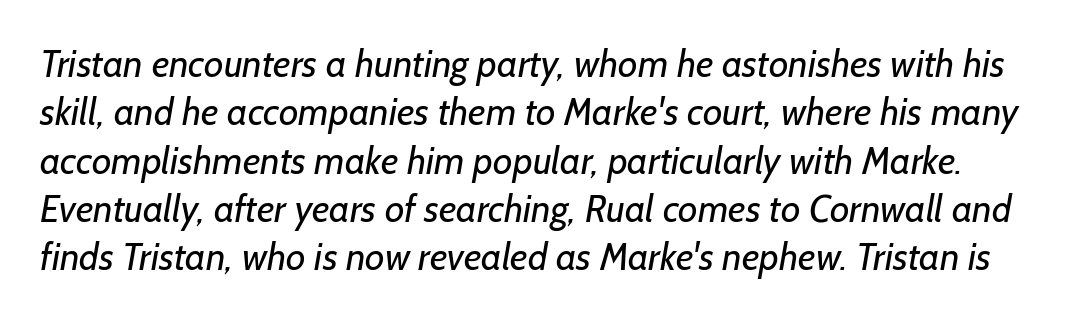
{"serif": "no", "bold": "no", "weight": "regular", "width": "normal", "stroke_contrast": "low", "x_height": "medium", "monospaced": "no", "underline": "no", "line_spacing": "normal", "line_spacing_ratio": 1.27, "letter_spacing": "normal", "letter_spacing_em": 0.0, "glyph_px": 38}
